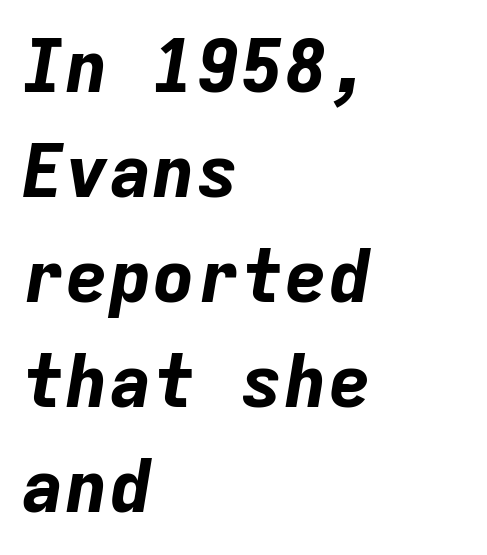
Spacing verdict: monospaced, one width for all characters. The ragged edge is on the right, which tells us the setting is flush left. Each new line begins a customary step beneath the previous one. Each glyph is drawn with heavy, bold strokes.
